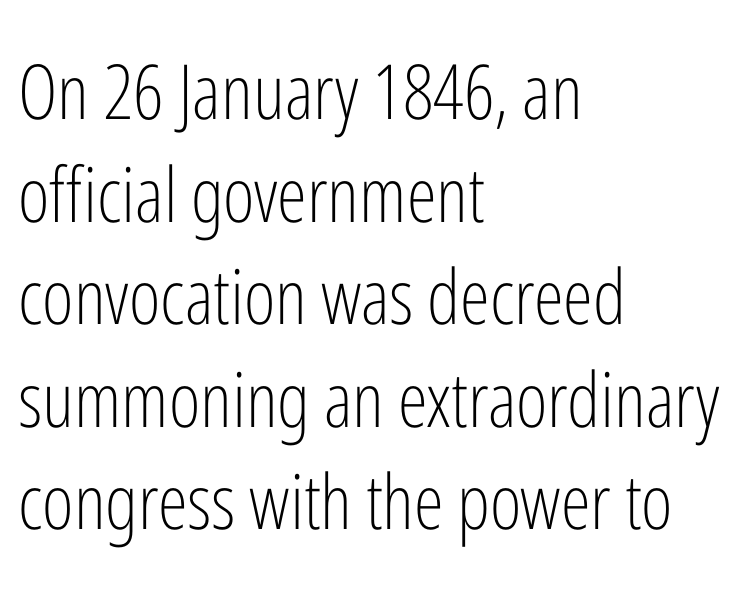
The image shows 76 px light, condensed sans-serif type, upright; set left-aligned, normal line spacing (1.35x), normal letter spacing, not underlined; low stroke contrast and a medium x-height.
